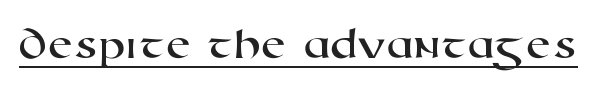
Q: Is the typeface a serif or a sans-serif typeface? A: Sans-serif.
Q: Is the text underlined? A: Yes.
Q: Is the spacing between letters normal or unusually wide? A: Normal.
Q: Width (condensed, normal, or wide)? A: Wide.
Q: Stroke contrast? A: High.
Q: x-height? A: Medium.
Q: Monospaced? A: No.
